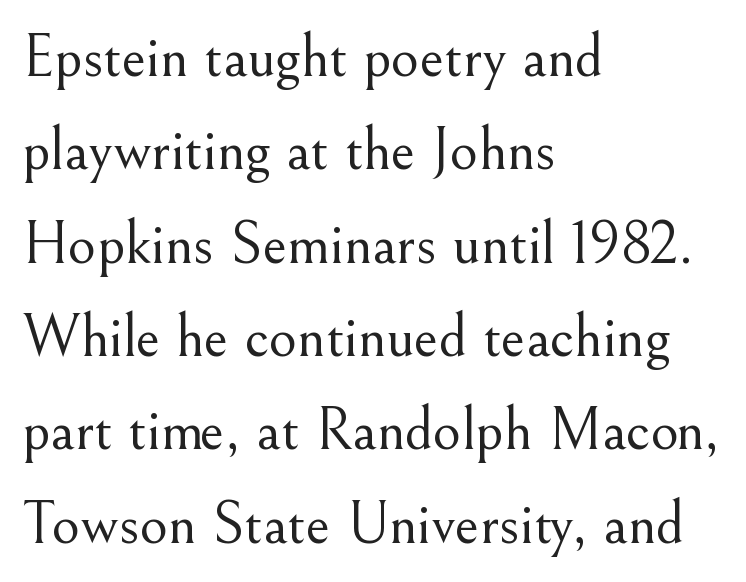
Q: Is the text bold? A: No.
Q: Is the text italic (slanted)? A: No, it is upright.
Q: Is the typeface a serif or a sans-serif typeface? A: Serif.
Q: Is the text underlined? A: No.
Q: How is the paragraph aligned? A: Left-aligned.
Q: Is the spacing between letters normal or unusually wide? A: Normal.
Q: Is the spacing between lines tight, normal or loose? A: Normal.
Q: Width (condensed, normal, or wide)? A: Normal.
Q: Stroke contrast? A: Medium.
Q: x-height? A: Small.
Q: Monospaced? A: No.
